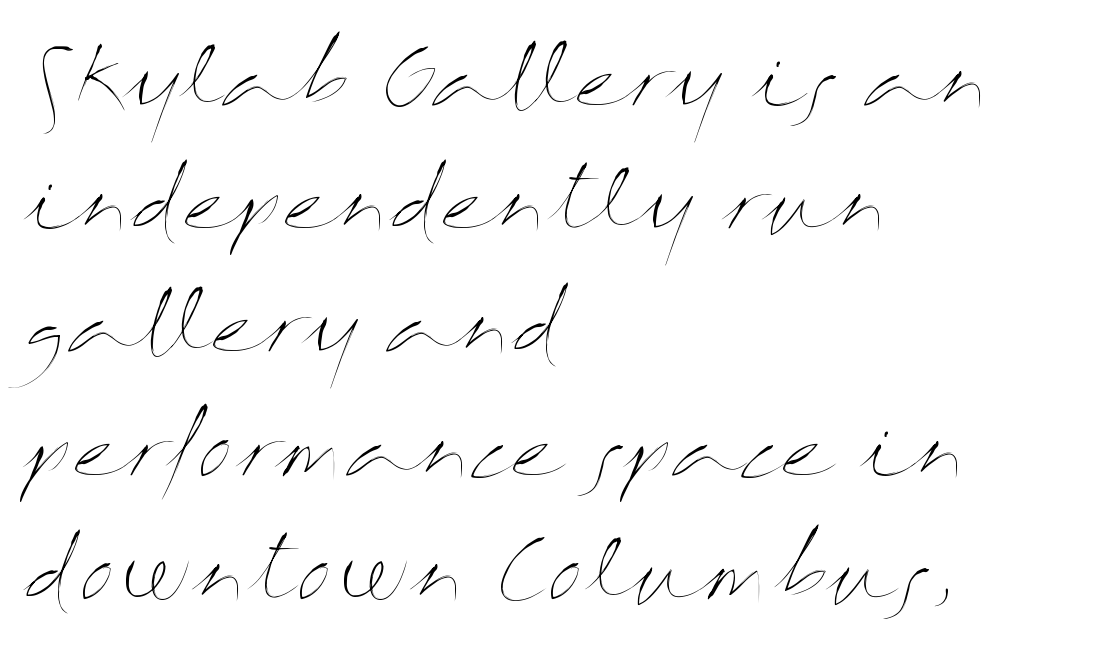
Weight class: somewhere from thin through regular. One-word summary of the alignment: left. Regarding leading, the lines here are spaced in the standard way. Glance below the letters and you will spot only blank space. Look at the tracking — it's just the regular setting, nothing added.
